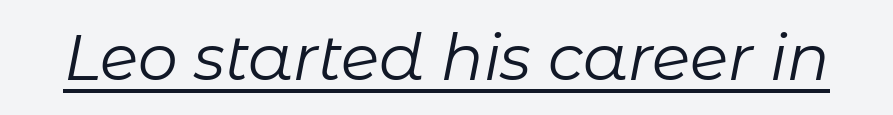
{"italic": "yes", "lean": "right", "slant_degrees": 11, "bold": "no", "weight": "regular", "width": "normal", "stroke_contrast": "low", "x_height": "medium", "monospaced": "no", "underline": "yes", "letter_spacing": "normal", "letter_spacing_em": 0.0, "glyph_px": 63}
